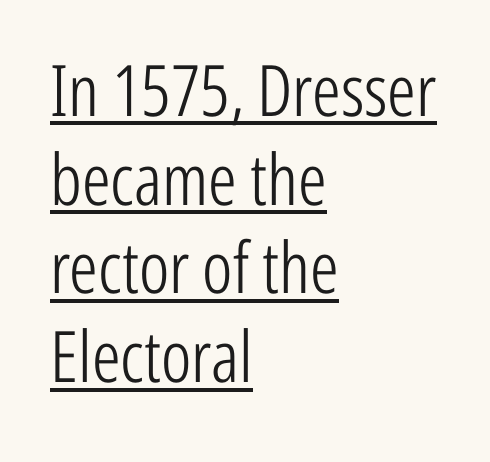
The image shows 71 px light, condensed sans-serif type, upright; set left-aligned, normal line spacing (1.25x), normal letter spacing, underlined; low stroke contrast and a medium x-height.
